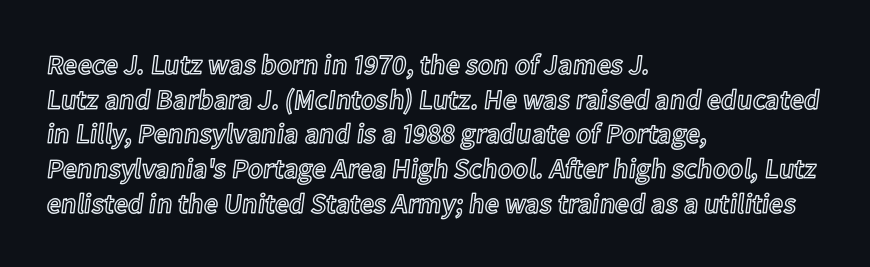
The image shows 28 px text type; set left-aligned, line spacing 1.24x, normal letter spacing, not underlined; a medium x-height.
